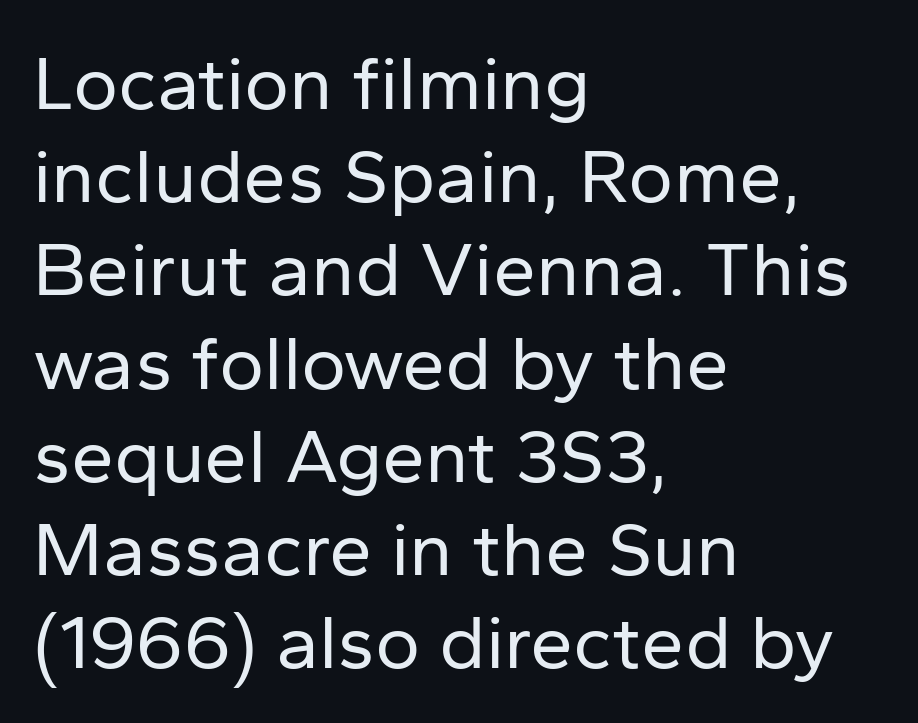
Q: Is the text bold? A: No.
Q: Is the text italic (slanted)? A: No, it is upright.
Q: Is the typeface a serif or a sans-serif typeface? A: Sans-serif.
Q: Is the text underlined? A: No.
Q: How is the paragraph aligned? A: Left-aligned.
Q: Is the spacing between letters normal or unusually wide? A: Normal.
Q: Width (condensed, normal, or wide)? A: Normal.
Q: Stroke contrast? A: Low.
Q: x-height? A: Medium.
Q: Monospaced? A: No.
